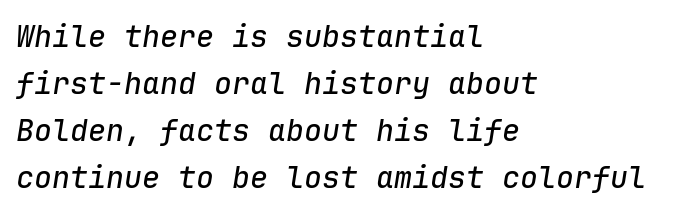
The image shows 30 px text type, italic (leaning right), monospaced; set left-aligned, normal line spacing (1.57x), normal letter spacing, not underlined; low stroke contrast and a medium x-height.
